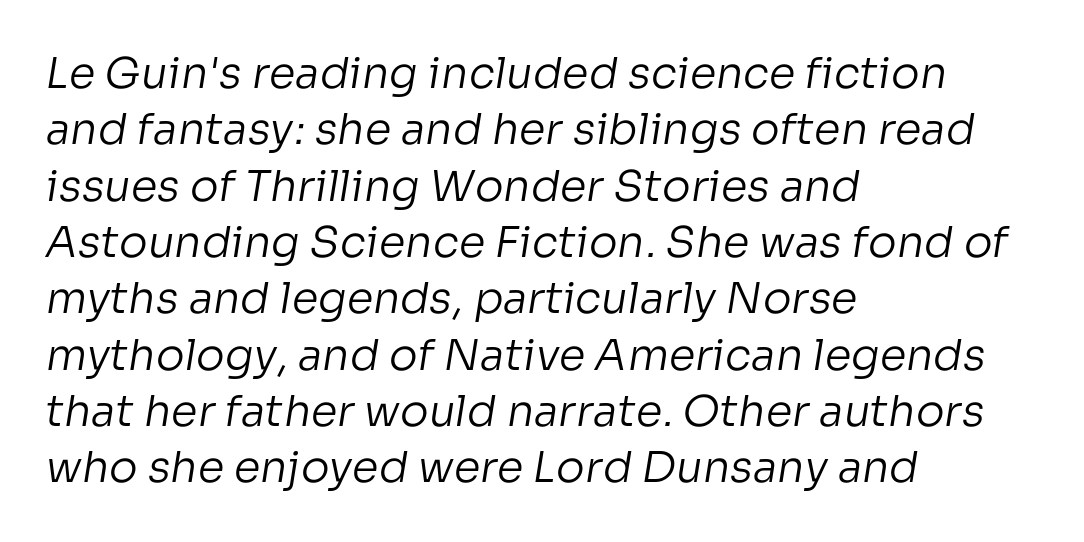
Q: Is the text bold? A: No.
Q: Is the typeface a serif or a sans-serif typeface? A: Sans-serif.
Q: Is the text underlined? A: No.
Q: How is the paragraph aligned? A: Left-aligned.
Q: Is the spacing between letters normal or unusually wide? A: Normal.
Q: Is the spacing between lines tight, normal or loose? A: Normal.
Q: Width (condensed, normal, or wide)? A: Normal.
Q: Stroke contrast? A: Low.
Q: x-height? A: Medium.
Q: Monospaced? A: No.
